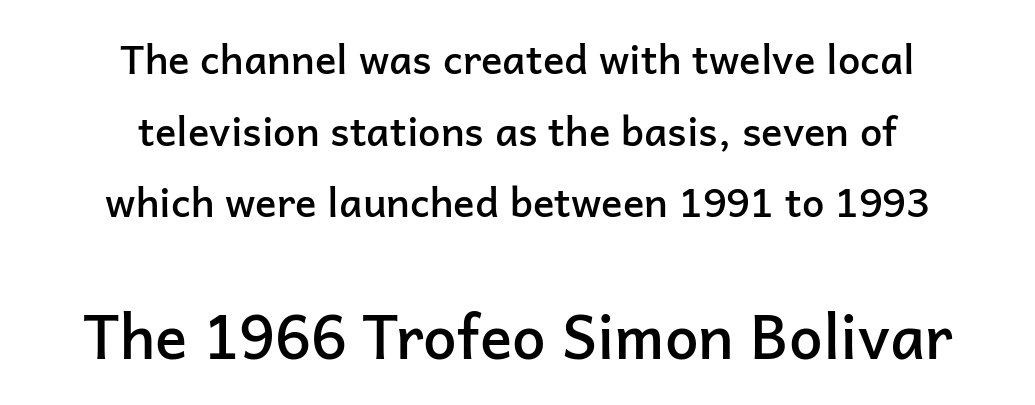
{"serif": "no", "italic": "no", "bold": "semi", "weight": "semibold", "width": "normal", "stroke_contrast": "low", "x_height": "medium", "monospaced": "no", "underline": "no", "align": "center", "line_spacing_ratio": 1.79, "letter_spacing": "normal", "letter_spacing_em": 0.0, "larger_block": "second", "size_ratio": 1.5, "glyph_px": 60}
